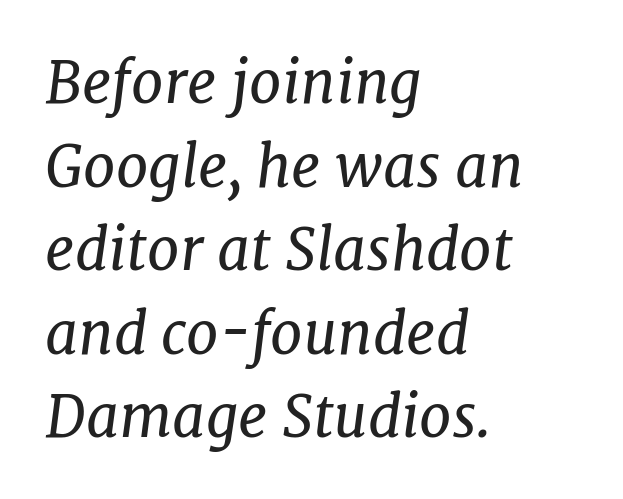
Q: Is the text bold? A: No.
Q: Is the text italic (slanted)? A: Yes, it leans right by about 7 degrees.
Q: Is the typeface a serif or a sans-serif typeface? A: Serif.
Q: Is the text underlined? A: No.
Q: How is the paragraph aligned? A: Left-aligned.
Q: Is the spacing between letters normal or unusually wide? A: Normal.
Q: Is the spacing between lines tight, normal or loose? A: Normal.
Q: Width (condensed, normal, or wide)? A: Normal.
Q: Stroke contrast? A: Low.
Q: x-height? A: Medium.
Q: Monospaced? A: No.
